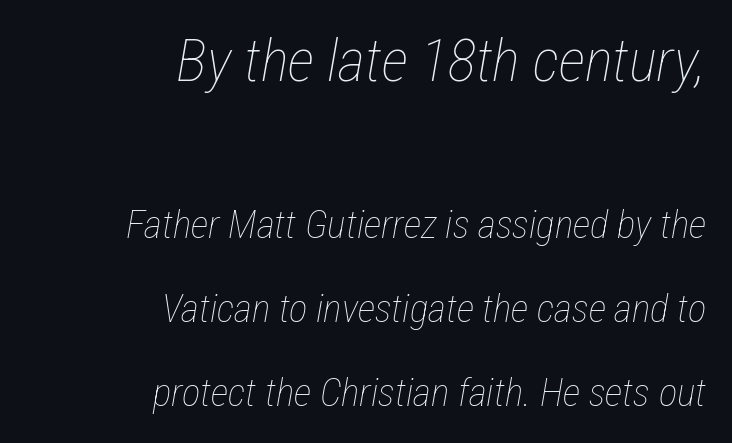
{"italic": "yes", "lean": "right", "slant_degrees": 12, "bold": "no", "weight": "thin", "width": "condensed", "stroke_contrast": "low", "x_height": "medium", "monospaced": "no", "underline": "no", "align": "right", "line_spacing": "loose", "line_spacing_ratio": 2.16, "letter_spacing": "normal", "letter_spacing_em": 0.0, "larger_block": "first", "size_ratio": 1.51, "glyph_px": 59}
